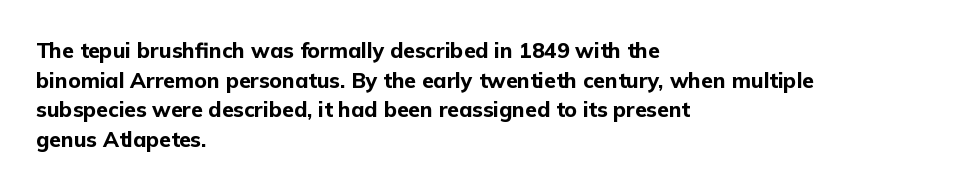
The vertical gap from one line to the next is medium. Beneath every word, the page is bare. Nothing unusual about the tracking: characters are spaced as the font intends. Its strokes are broad and dark, the hallmark of bold type. This sample uses an upright cut, with every glyph sitting square on the baseline. If you drew a ruler down the left edge, every line would touch it.
